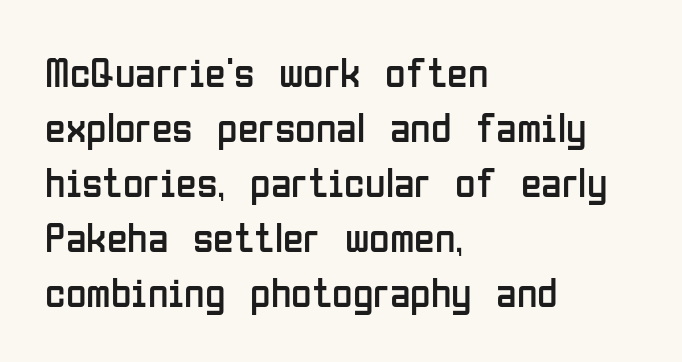
The image shows 42 px regular-weight, condensed sans-serif type, upright; set left-aligned, normal line spacing (1.31x), normal letter spacing, not underlined; low stroke contrast and a medium x-height.
